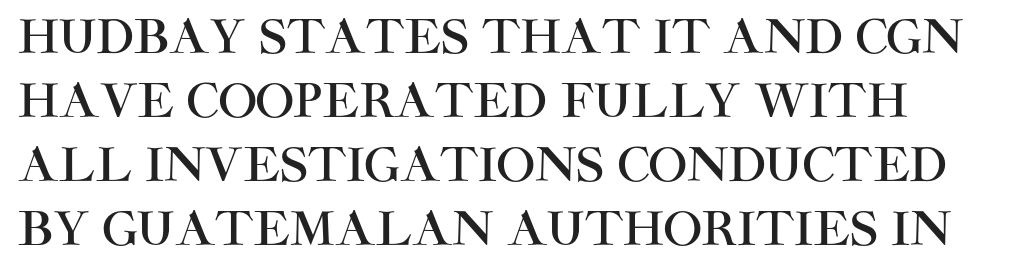
{"serif": "no", "italic": "no", "width": "normal", "stroke_contrast": "high", "x_height": "large", "monospaced": "no", "underline": "no", "line_spacing": "normal", "line_spacing_ratio": 1.39, "letter_spacing": "normal", "letter_spacing_em": 0.0, "glyph_px": 46}
